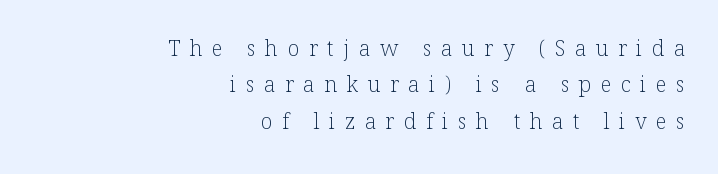
The image shows 21 px text type, upright; set right-aligned, line spacing 1.73x, unusually wide letter spacing (+0.46 em), not underlined.
